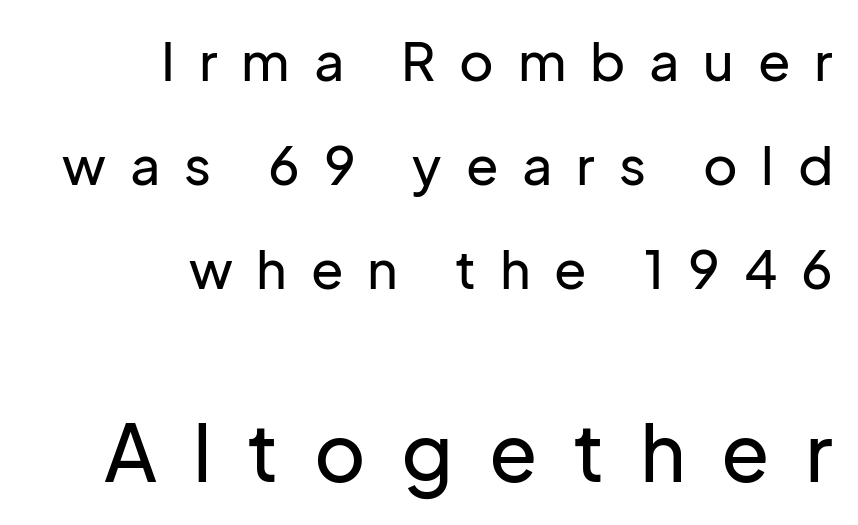
{"serif": "no", "italic": "no", "width": "normal", "stroke_contrast": "low", "x_height": "medium", "monospaced": "no", "underline": "no", "align": "right", "line_spacing": "loose", "line_spacing_ratio": 1.96, "letter_spacing": "wide", "letter_spacing_em": 0.45, "larger_block": "second", "size_ratio": 1.49, "glyph_px": 79}
